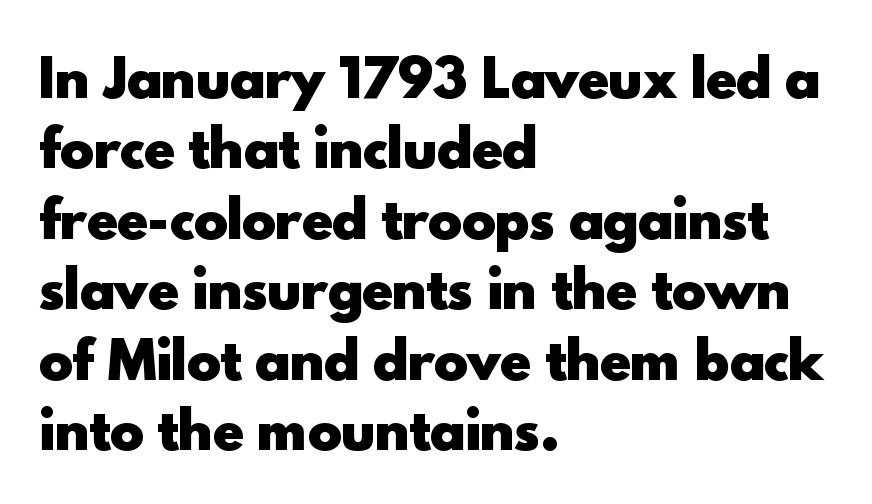
The image shows 51 px heavy sans-serif type, upright; set left-aligned, normal line spacing (1.38x), normal letter spacing, not underlined; a small x-height.
